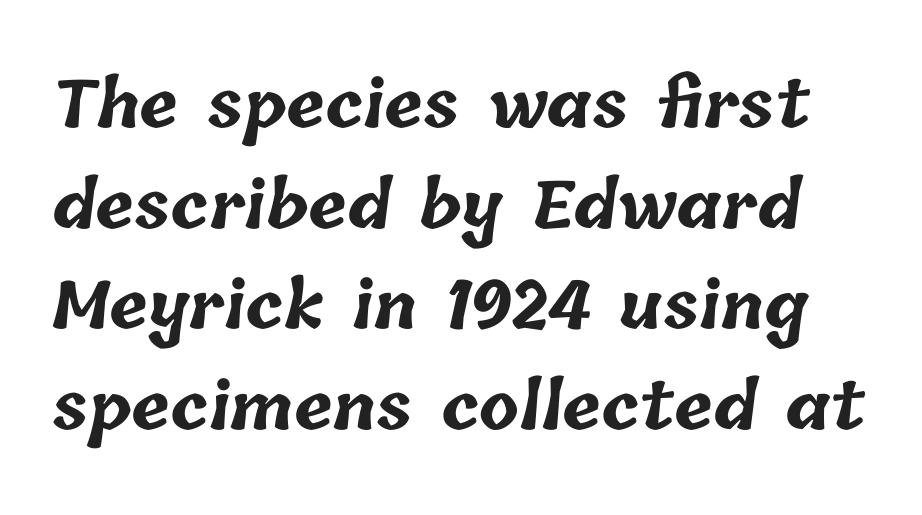
You could not count columns in this text — the font is proportionally spaced. Nobody drew a line under any word here. Summary of vertical rhythm: regular, with standard interline spacing. Look at the tracking — it's just the regular setting, nothing added.
